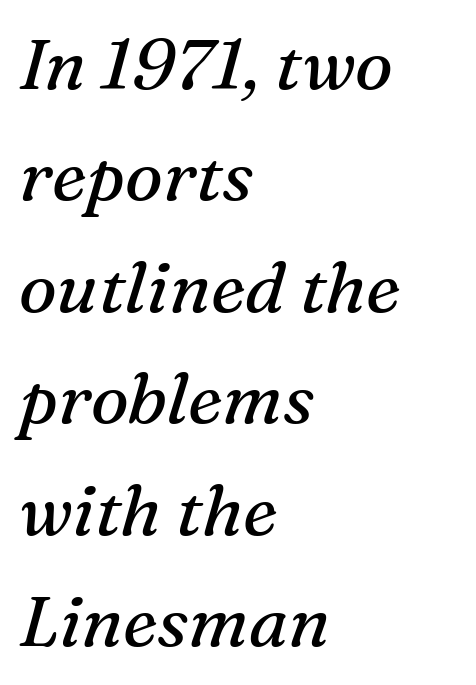
The image shows 71 px regular-weight serif type, italic (leaning right); set left-aligned, normal line spacing (1.57x), normal letter spacing, not underlined; medium stroke contrast and a medium x-height.
